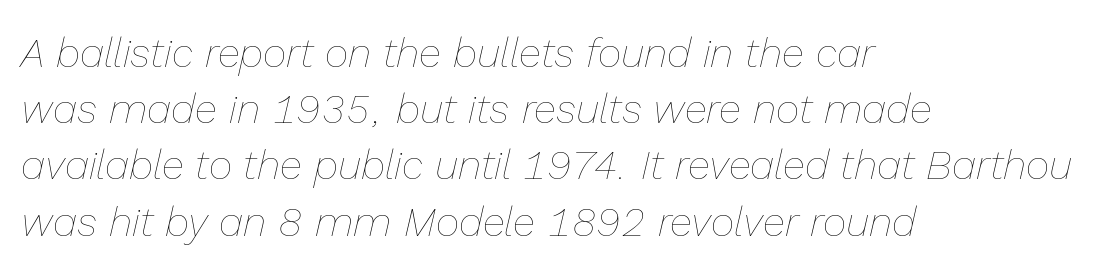
{"italic": "yes", "lean": "right", "slant_degrees": 13, "bold": "no", "weight": "thin", "width": "normal", "stroke_contrast": "low", "x_height": "medium", "monospaced": "no", "underline": "no", "align": "left", "line_spacing": "normal", "line_spacing_ratio": 1.37, "letter_spacing": "normal", "letter_spacing_em": 0.0, "glyph_px": 41}
